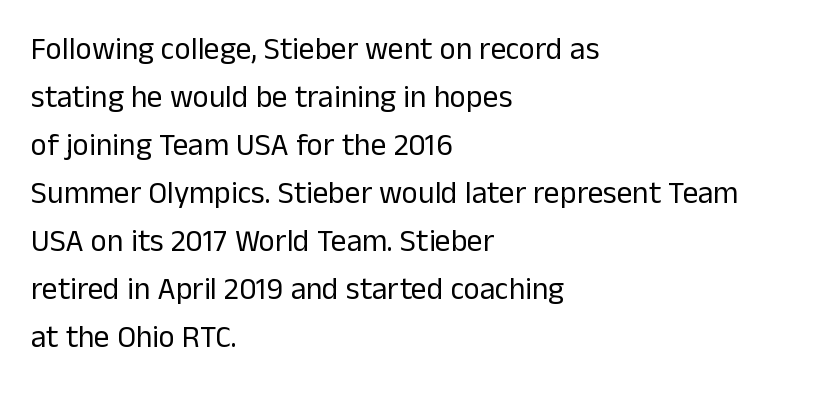
The foot of each line stays bare and open. Heft: none added — not bold. The passage shown is typed in a proportional face where columns would drift. The letters carry no serifs — their stems end cleanly without finishing strokes.
